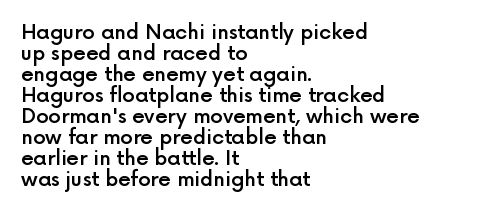
Q: Is the text bold? A: Semi-bold.
Q: Is the text italic (slanted)? A: No, it is upright.
Q: Is the text underlined? A: No.
Q: How is the paragraph aligned? A: Left-aligned.
Q: Is the spacing between letters normal or unusually wide? A: Normal.
Q: Is the spacing between lines tight, normal or loose? A: Tight.
